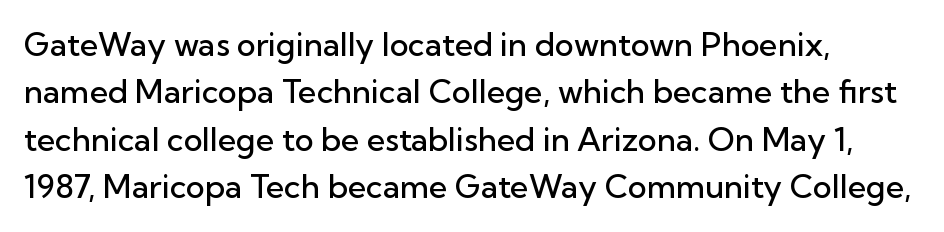
The image shows 32 px semibold sans-serif type, upright; set left-aligned, normal line spacing (1.48x), normal letter spacing, not underlined; low stroke contrast and a medium x-height.
